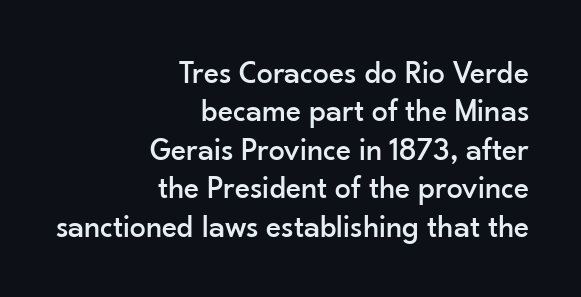
Q: Is the text italic (slanted)? A: No, it is upright.
Q: Is the typeface a serif or a sans-serif typeface? A: Sans-serif.
Q: Is the text underlined? A: No.
Q: How is the paragraph aligned? A: Right-aligned.
Q: Is the spacing between letters normal or unusually wide? A: Normal.
Q: Width (condensed, normal, or wide)? A: Normal.
Q: Stroke contrast? A: Low.
Q: x-height? A: Small.
Q: Monospaced? A: No.
